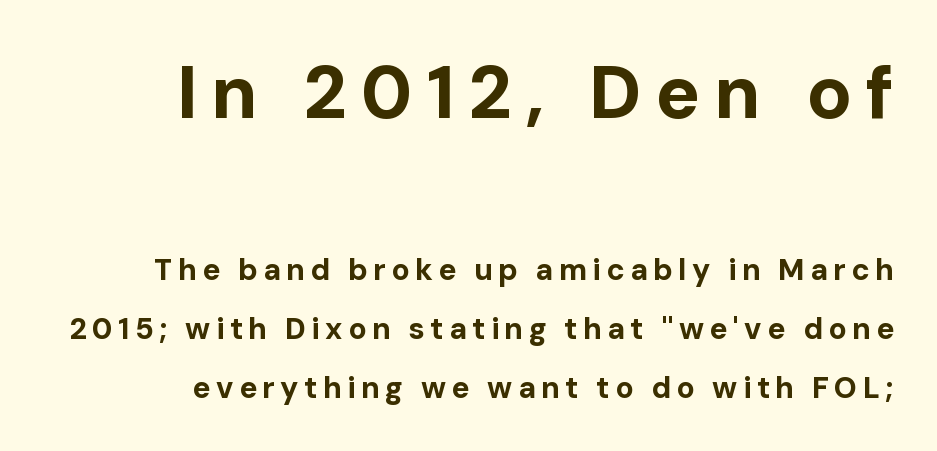
{"serif": "no", "italic": "no", "bold": "yes", "weight": "bold", "width": "normal", "stroke_contrast": "low", "x_height": "medium", "monospaced": "no", "underline": "no", "align": "right", "line_spacing": "loose", "line_spacing_ratio": 1.96, "larger_block": "first", "size_ratio": 2.5, "glyph_px": 75}
